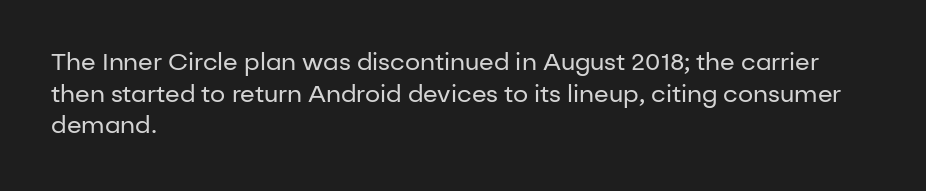
{"italic": "no", "bold": "no", "underline": "no", "align": "left", "line_spacing": "normal", "line_spacing_ratio": 1.32, "letter_spacing": "normal", "letter_spacing_em": 0.0, "glyph_px": 24}
